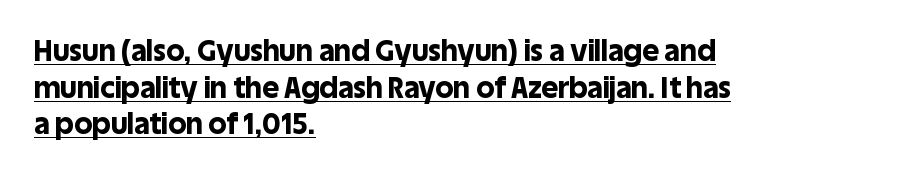
Q: Is the text bold? A: Yes.
Q: Is the text italic (slanted)? A: No, it is upright.
Q: Is the typeface a serif or a sans-serif typeface? A: Sans-serif.
Q: Is the text underlined? A: Yes.
Q: How is the paragraph aligned? A: Left-aligned.
Q: Is the spacing between letters normal or unusually wide? A: Normal.
Q: Is the spacing between lines tight, normal or loose? A: Normal.
Q: Width (condensed, normal, or wide)? A: Normal.
Q: x-height? A: Large.
Q: Monospaced? A: No.
